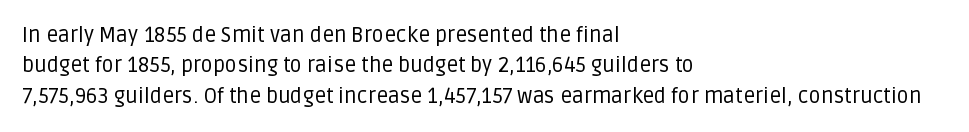
Letter spacing: default. Ink coverage per letter is moderate at most. The rag falls on the right side of this text block. Descenders are the only things crossing below the line. This block has exactly the height ordinary leading produces. This is the regular roman posture of the typeface.
